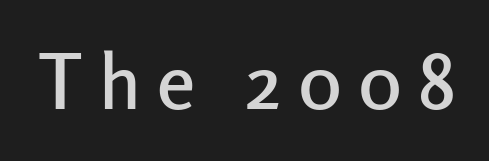
{"serif": "no", "italic": "no", "width": "normal", "stroke_contrast": "low", "x_height": "medium", "monospaced": "no", "underline": "no", "letter_spacing": "wide", "letter_spacing_em": 0.21, "glyph_px": 77}
